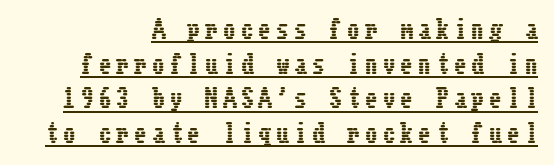
Ordinary non-slanted type is in use. Evenly set lines give the paragraph a standard silhouette. Spacing between characters has been opened up far beyond the box default. Looks like someone drew a line under every word here.
